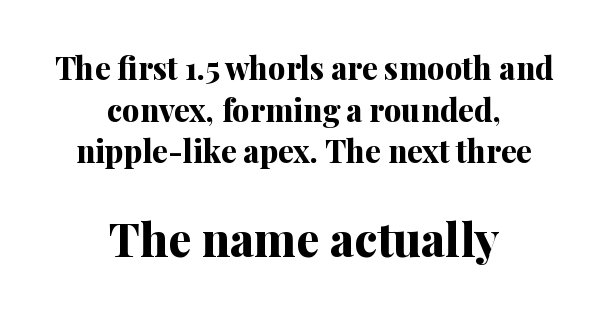
A typesetter would call this proportional, since set widths differ per character. The gaps between neighbouring characters are ordinary and unremarkable. Decoration check: the copy has no underline. Ascenders rise straight up at ninety degrees. Are there feet on the stems? There are — it's a serif.
